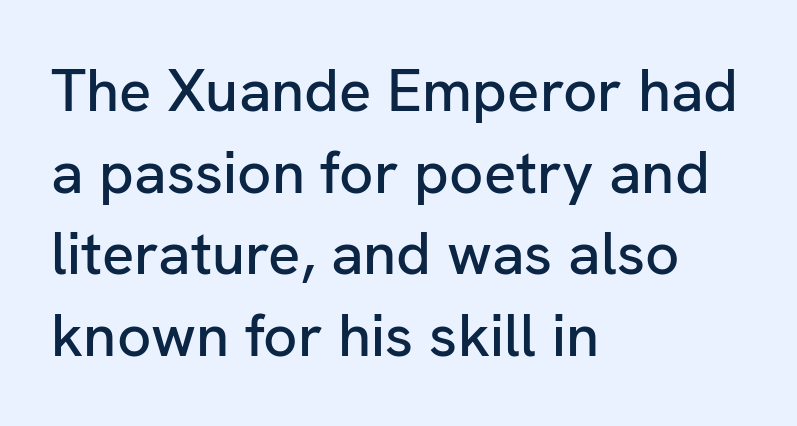
Q: Is the text italic (slanted)? A: No, it is upright.
Q: Is the typeface a serif or a sans-serif typeface? A: Sans-serif.
Q: Is the text underlined? A: No.
Q: How is the paragraph aligned? A: Left-aligned.
Q: Is the spacing between letters normal or unusually wide? A: Normal.
Q: Is the spacing between lines tight, normal or loose? A: Normal.
Q: Width (condensed, normal, or wide)? A: Normal.
Q: Stroke contrast? A: Low.
Q: x-height? A: Medium.
Q: Monospaced? A: No.
